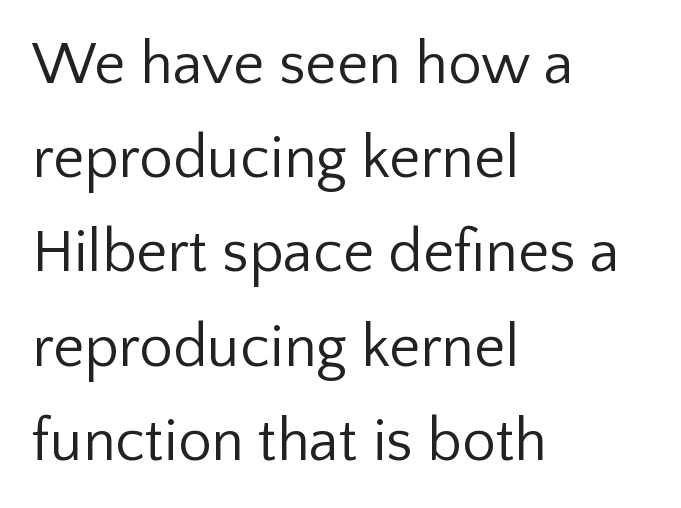
{"serif": "no", "italic": "no", "bold": "no", "weight": "regular", "width": "normal", "stroke_contrast": "low", "x_height": "medium", "monospaced": "no", "underline": "no", "align": "left", "line_spacing": "normal", "line_spacing_ratio": 1.57, "letter_spacing": "normal", "letter_spacing_em": 0.0, "glyph_px": 60}
